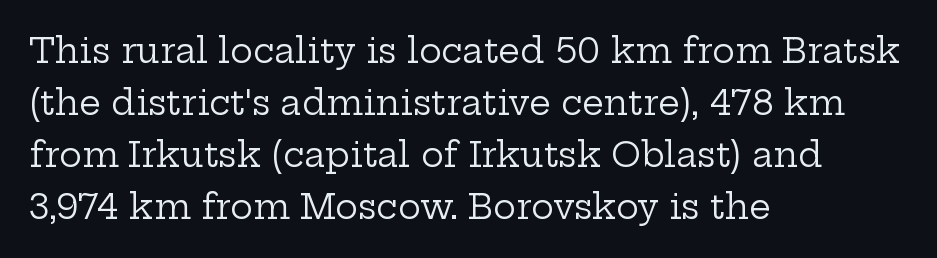
Q: Is the text bold? A: No.
Q: Is the text italic (slanted)? A: No, it is upright.
Q: Is the typeface a serif or a sans-serif typeface? A: Serif.
Q: Is the text underlined? A: No.
Q: How is the paragraph aligned? A: Left-aligned.
Q: Is the spacing between letters normal or unusually wide? A: Normal.
Q: Is the spacing between lines tight, normal or loose? A: Normal.
Q: Width (condensed, normal, or wide)? A: Wide.
Q: Stroke contrast? A: Low.
Q: x-height? A: Medium.
Q: Monospaced? A: No.
